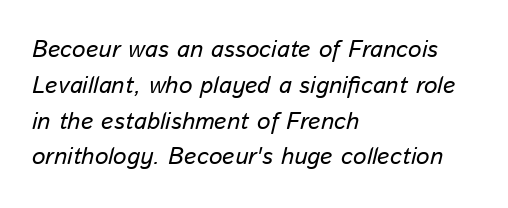
Q: Is the text italic (slanted)? A: Yes, it leans right by about 13 degrees.
Q: Is the text underlined? A: No.
Q: How is the paragraph aligned? A: Left-aligned.
Q: Is the spacing between letters normal or unusually wide? A: Normal.
Q: Is the spacing between lines tight, normal or loose? A: Normal.
